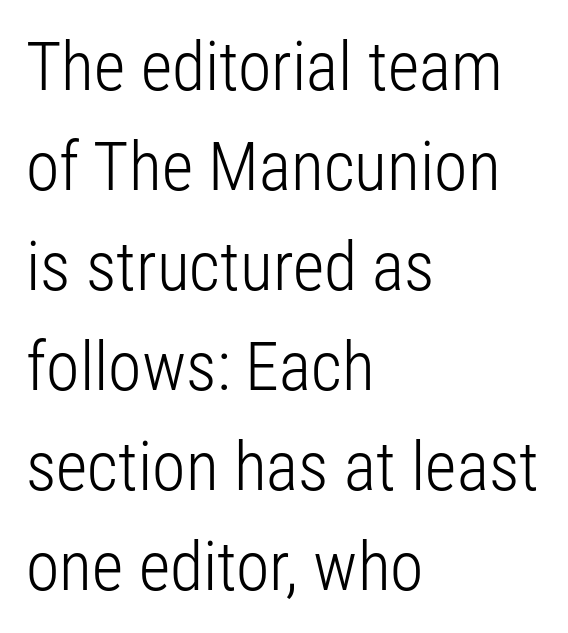
{"serif": "no", "italic": "no", "bold": "no", "weight": "light", "width": "condensed", "stroke_contrast": "low", "x_height": "medium", "monospaced": "no", "underline": "no", "align": "left", "line_spacing": "normal", "line_spacing_ratio": 1.47, "letter_spacing": "normal", "letter_spacing_em": 0.0, "glyph_px": 68}
